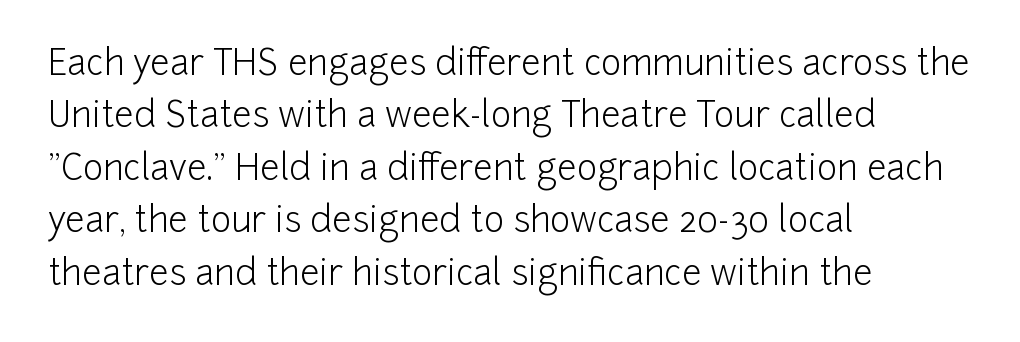
This reads as an unemphasized weight, regular at the heaviest. Do the letters lean? They stand straight. This rendering uses left alignment, leaving the right contour irregular. Caption: standard tracking, unaltered. The space between consecutive lines is moderate.
